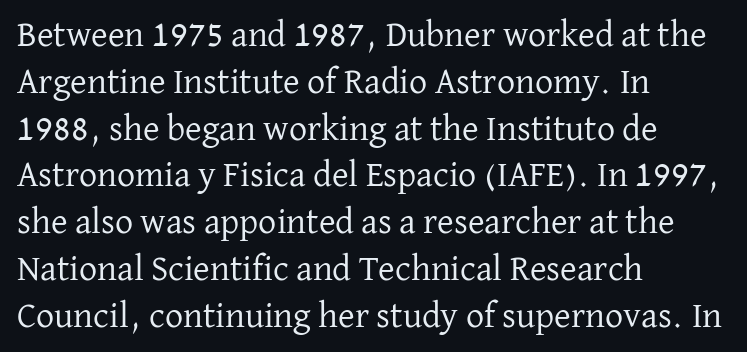
Letter spacing: default. To sum up the face: it has serifs. A typesetter would call this proportional, since set widths differ per character. The rendering uses a moderate line-height, typical for paragraphs.
